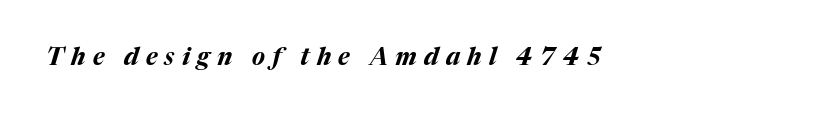
Q: Is the text bold? A: Yes.
Q: Is the text italic (slanted)? A: Yes, it leans right by about 17 degrees.
Q: Is the text underlined? A: No.
Q: How is the paragraph aligned? A: Left-aligned.
Q: Is the spacing between letters normal or unusually wide? A: Unusually wide.
